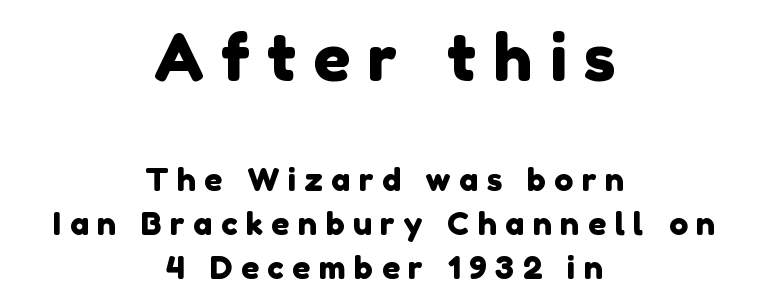
The passage shown has open, widely tracked lettering throughout. This sample has the flowing, uneven cadence of proportional lettering. The paragraph shown floats in the horizontal middle. Typesetter's note — upper block bumped up in size, lower block left smaller. The vertical gap from one line to the next is medium.
